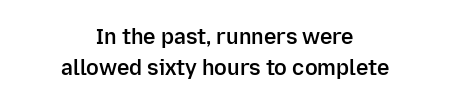
Between one letter and the next there's only the usual sliver of space. Style check: upright. Visually the block forms a symmetrical silhouette, jagged on both flanks. If you measured baseline to baseline, you'd find a middling distance.
